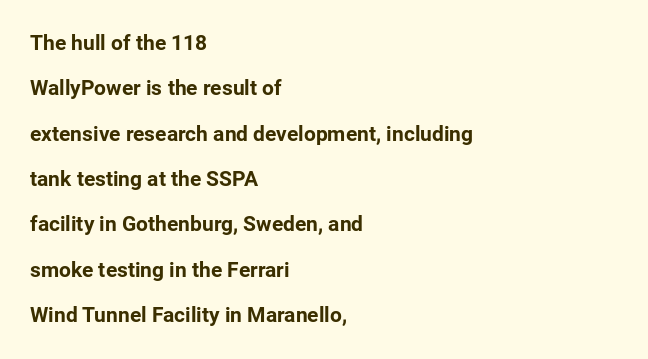
The image shows 21 px bold type, upright; set left-aligned, loose line spacing (2.16x), normal letter spacing, not underlined.
